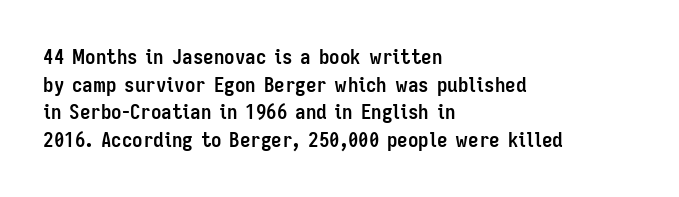
{"italic": "no", "bold": "yes", "underline": "no", "align": "left", "line_spacing": "normal", "line_spacing_ratio": 1.32, "letter_spacing": "normal", "letter_spacing_em": 0.0, "glyph_px": 21}
